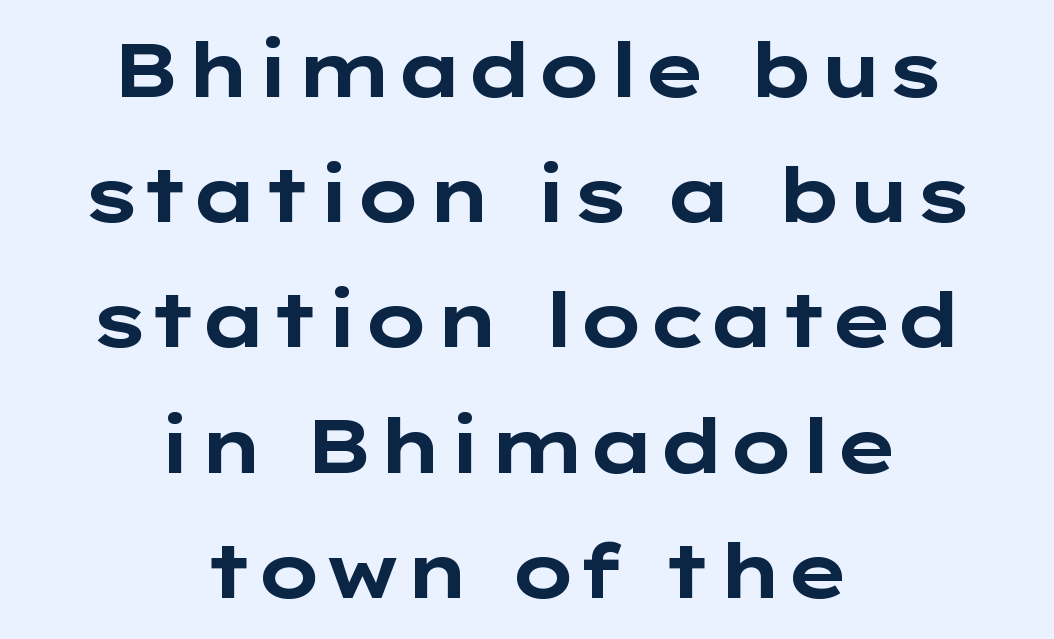
{"serif": "no", "italic": "no", "bold": "yes", "weight": "bold", "width": "wide", "stroke_contrast": "low", "x_height": "medium", "monospaced": "no", "underline": "no", "align": "center", "line_spacing": "normal", "line_spacing_ratio": 1.67, "letter_spacing": "normal", "letter_spacing_em": 0.0, "glyph_px": 75}
